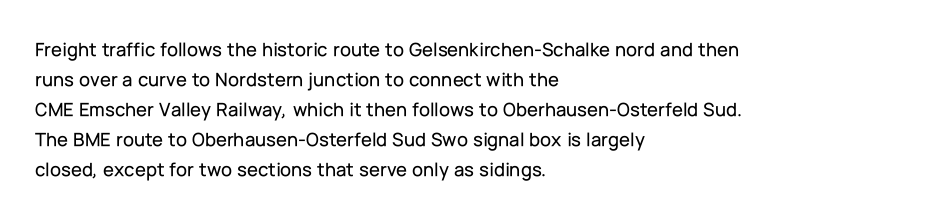
{"italic": "no", "underline": "no", "align": "left", "line_spacing": "normal", "line_spacing_ratio": 1.5, "letter_spacing": "normal", "letter_spacing_em": 0.0, "glyph_px": 20}
